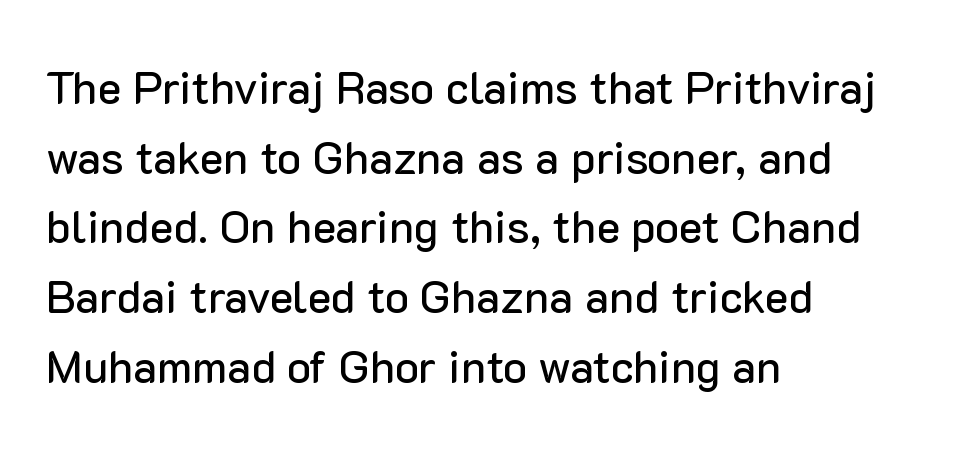
{"serif": "no", "italic": "no", "width": "normal", "stroke_contrast": "low", "x_height": "medium", "monospaced": "no", "underline": "no", "align": "left", "line_spacing": "normal", "line_spacing_ratio": 1.55, "letter_spacing": "normal", "letter_spacing_em": 0.0, "glyph_px": 45}
